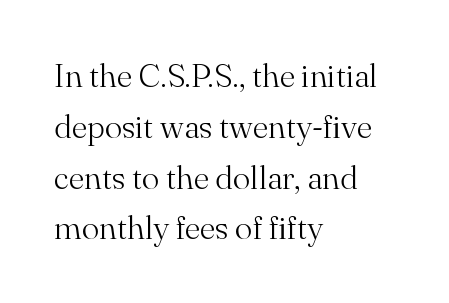
Successive baselines arrive at the customary interval. The letters sit at their default tracking, neither squeezed nor spread. This is serif lettering, the kind often seen in printed books. Nobody drew a line under any word here.
